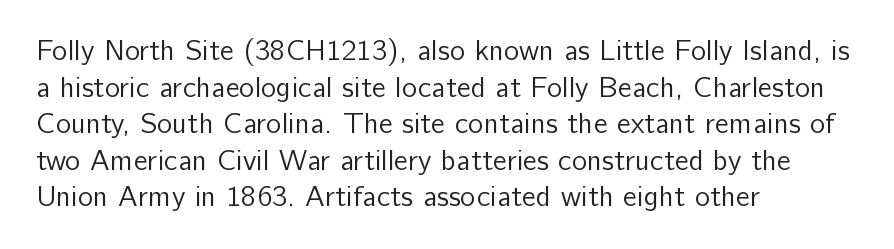
Q: Is the text bold? A: No.
Q: Is the text italic (slanted)? A: No, it is upright.
Q: Is the typeface a serif or a sans-serif typeface? A: Sans-serif.
Q: Is the text underlined? A: No.
Q: How is the paragraph aligned? A: Left-aligned.
Q: Is the spacing between letters normal or unusually wide? A: Normal.
Q: Is the spacing between lines tight, normal or loose? A: Normal.
Q: Width (condensed, normal, or wide)? A: Normal.
Q: Stroke contrast? A: Low.
Q: x-height? A: Medium.
Q: Monospaced? A: No.
